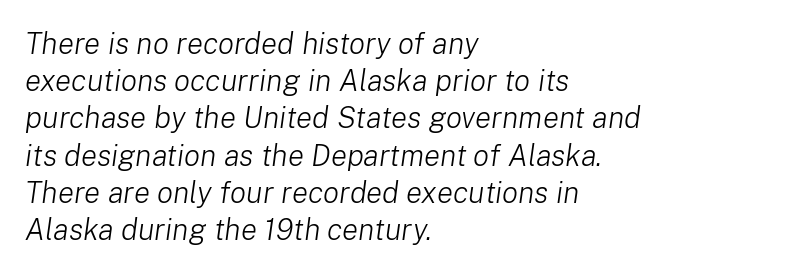
The image shows 30 px light type, italic (leaning right); set left-aligned, line spacing 1.24x, normal letter spacing, not underlined; low stroke contrast and a medium x-height.
